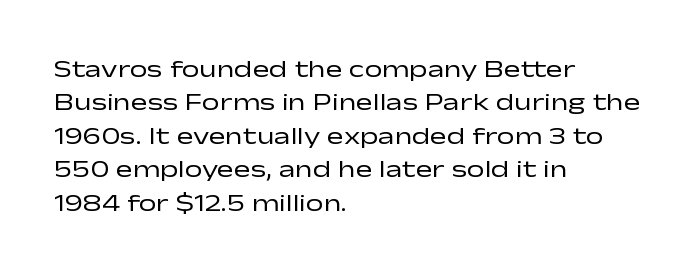
{"italic": "no", "bold": "no", "underline": "no", "align": "left", "line_spacing": "normal", "line_spacing_ratio": 1.34, "letter_spacing": "normal", "letter_spacing_em": 0.0, "glyph_px": 25}
